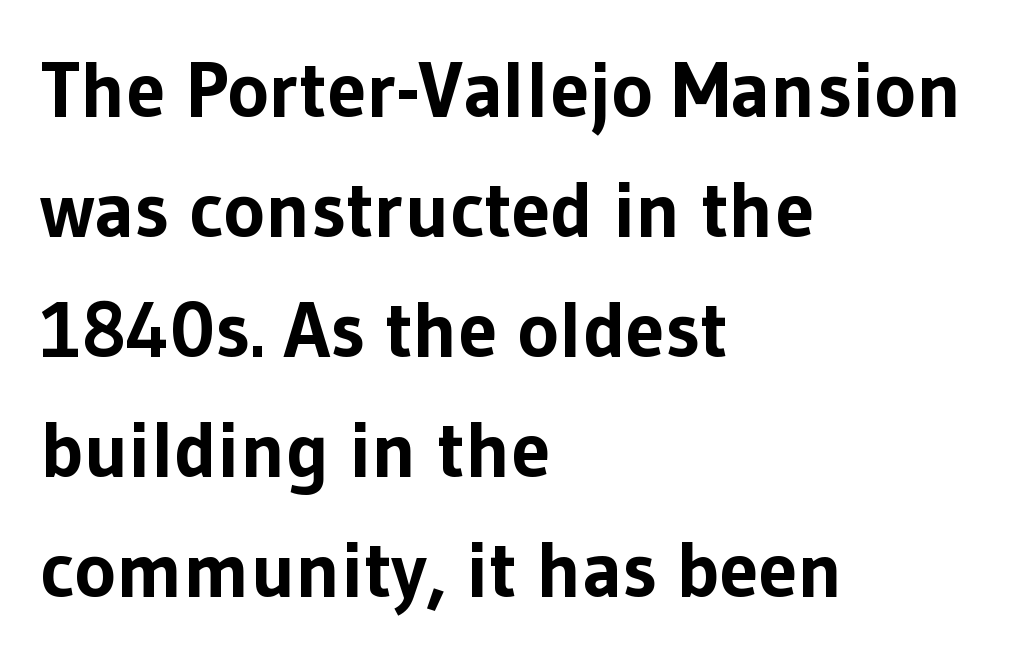
The image shows 79 px bold sans-serif type, upright; set left-aligned, normal line spacing (1.52x), normal letter spacing, not underlined; low stroke contrast and a medium x-height.
